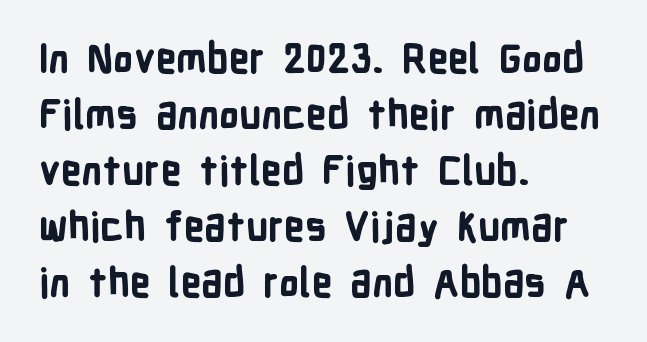
{"serif": "no", "italic": "no", "bold": "yes", "weight": "bold", "width": "condensed", "stroke_contrast": "low", "x_height": "medium", "monospaced": "no", "underline": "no", "align": "left", "line_spacing": "normal", "line_spacing_ratio": 1.4, "letter_spacing": "normal", "letter_spacing_em": 0.0, "glyph_px": 40}
